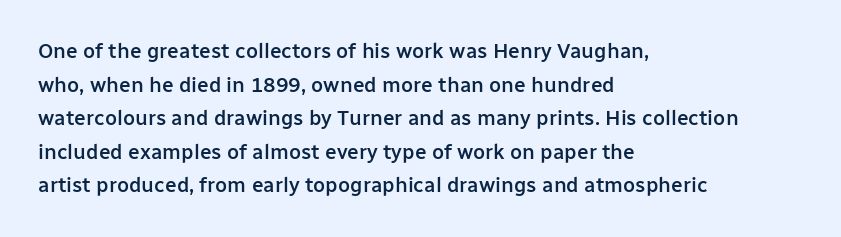
In terms of leading, this rendering sits right in the middle. These words are printed semibold, heavier than regular yet not bold. One-word summary of the alignment: left. Underline: absent.
